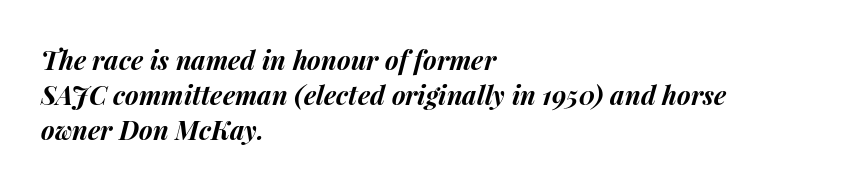
There is no visible air inserted between adjacent glyphs. Notice how the stems are inclined rather than vertical — that's the hallmark of italics. The words here are not underlined. Emphasis by weight is at full strength: bold. A student would call this left alignment; a typographer would say flush left, rag right.
